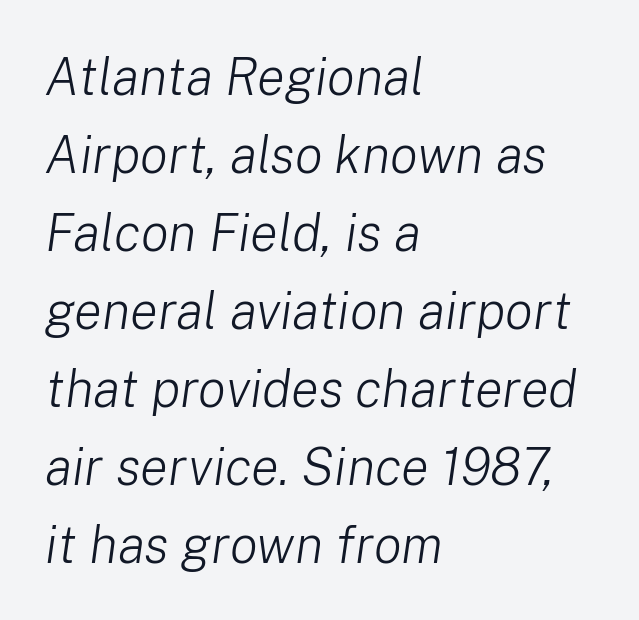
The image shows 52 px light type, italic (leaning right); set left-aligned, normal line spacing (1.5x), normal letter spacing, not underlined; low stroke contrast and a medium x-height.
